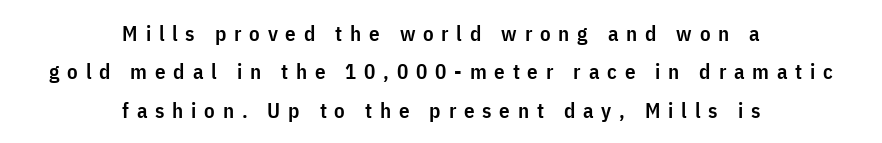
The image shows 21 px text type, upright; set centered, line spacing 1.83x, unusually wide letter spacing (+0.37 em), not underlined.
